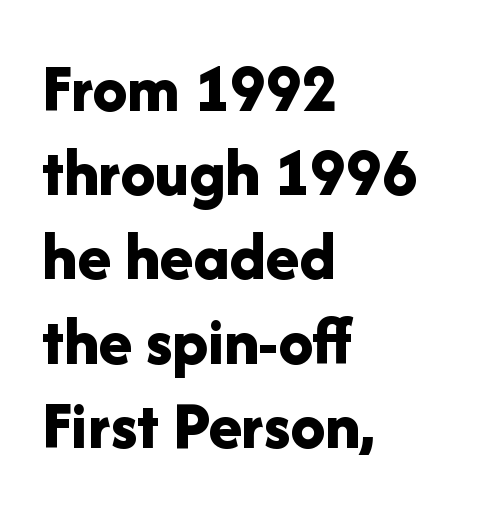
The rendering shows plain stroke endings on the letterforms — a sans-serif design. This is the regular roman posture of the typeface. The characters look thick and weighty, a clear bold. The rag falls on the right side of this text block.
